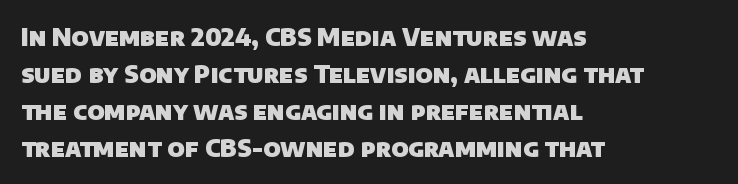
Caption: bold face, heavy strokes. The space between consecutive lines is moderate. A student would call this left alignment; a typographer would say flush left, rag right. Just letters on the line, the space beneath them empty.
